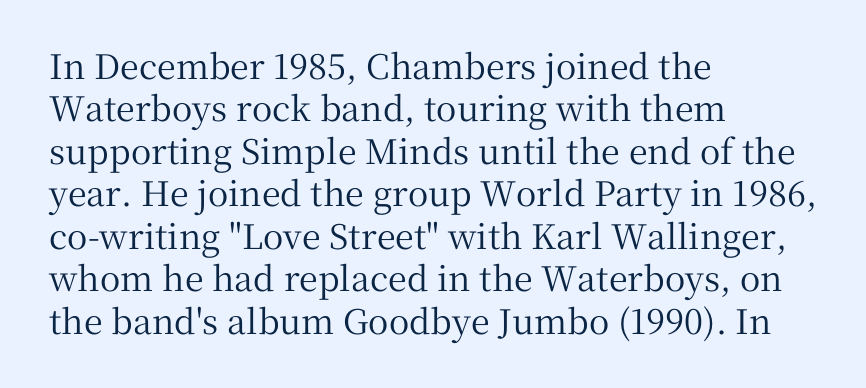
The image shows 34 px serif type, upright; set left-aligned, normal line spacing (1.25x), normal letter spacing, not underlined; medium stroke contrast and a medium x-height.
